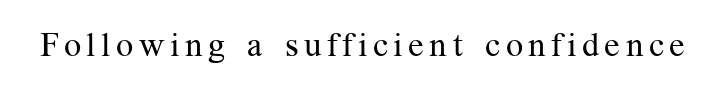
{"serif": "yes", "italic": "no", "bold": "no", "weight": "regular", "width": "normal", "stroke_contrast": "medium", "x_height": "medium", "monospaced": "no", "underline": "no", "glyph_px": 34}
